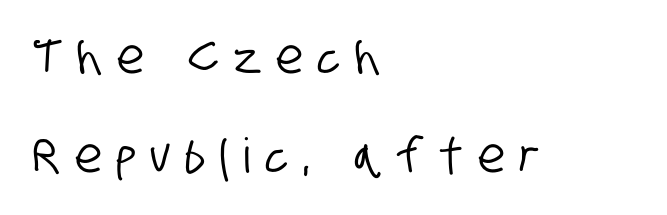
Beneath every word, the page is bare. Vertically, the passage feels expansive, rows floating well apart. Each letter keeps its own natural width here, so spacing adapts to shape. The gaps between neighbouring characters are conspicuously large. Compared with a centered layout, this one pins lines to the left instead. In terms of letterform style, serifs are entirely absent.
